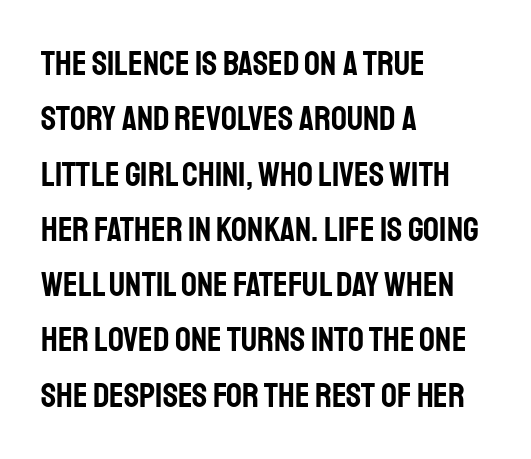
Q: Is the text italic (slanted)? A: No, it is upright.
Q: Is the typeface a serif or a sans-serif typeface? A: Sans-serif.
Q: Is the text underlined? A: No.
Q: How is the paragraph aligned? A: Left-aligned.
Q: Is the spacing between letters normal or unusually wide? A: Normal.
Q: Is the spacing between lines tight, normal or loose? A: Normal.
Q: Width (condensed, normal, or wide)? A: Condensed.
Q: Stroke contrast? A: Low.
Q: x-height? A: Large.
Q: Monospaced? A: No.
